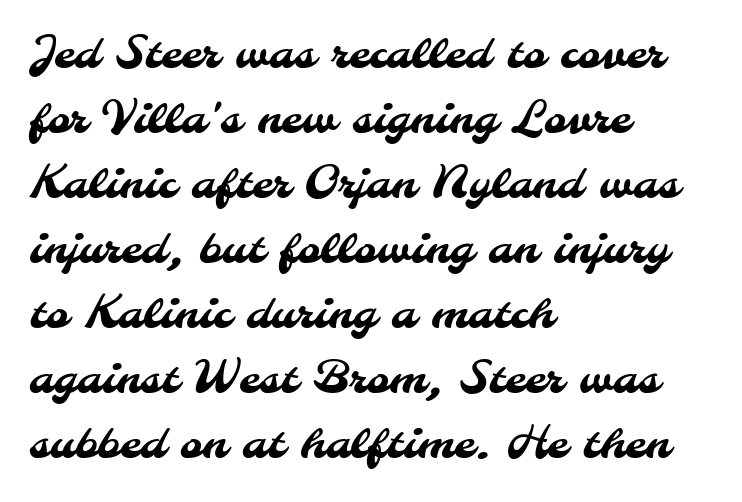
The image shows 43 px sans-serif type; set left-aligned, normal line spacing (1.51x), normal letter spacing, not underlined; medium stroke contrast and a small x-height.
